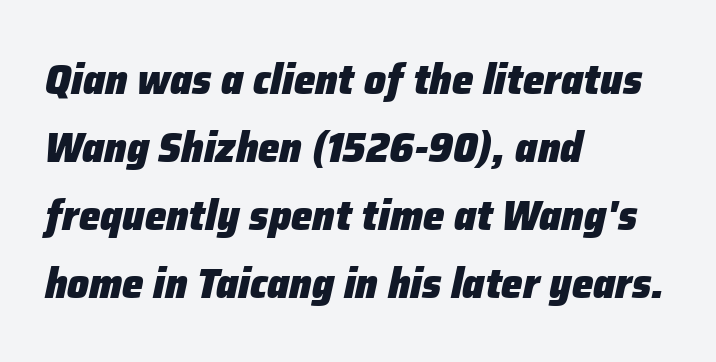
A bare baseline throughout the passage. The letters advance in unequal steps, a hallmark of proportional type. The passage shown stacks its lines at a standard gap. Teacher's note: observe the even left margin — that is flush-left alignment.
